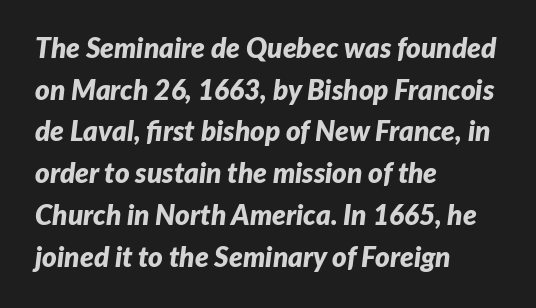
Q: Is the text bold? A: Yes.
Q: Is the text italic (slanted)? A: Yes, it leans right by about 7 degrees.
Q: Is the text underlined? A: No.
Q: How is the paragraph aligned? A: Left-aligned.
Q: Is the spacing between letters normal or unusually wide? A: Normal.
Q: Is the spacing between lines tight, normal or loose? A: Normal.
Q: Width (condensed, normal, or wide)? A: Normal.
Q: Stroke contrast? A: Low.
Q: x-height? A: Medium.
Q: Monospaced? A: No.
